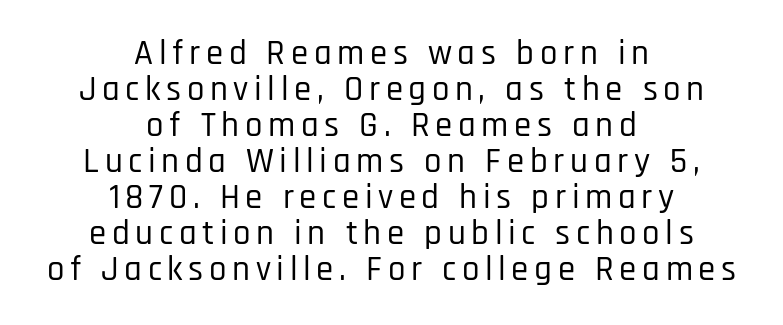
Decoration check: the copy has no underline. Each new line begins almost immediately beneath the previous one. Varying glyph widths throughout — classic text-font behaviour. The letters carry no serifs — their stems end cleanly without finishing strokes. Vertical strokes here are truly vertical. These lines stack symmetrically, like a column narrowing and widening about its center.
